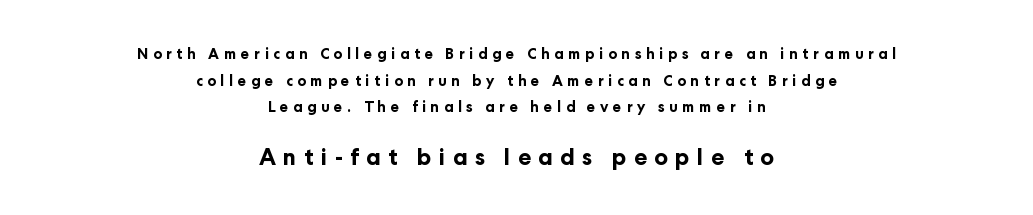
The image shows 22 px bold type, upright; set centered, loose line spacing (1.91x), unusually wide letter spacing (+0.34 em), not underlined; the second (bottom) block is 1.57x larger.
